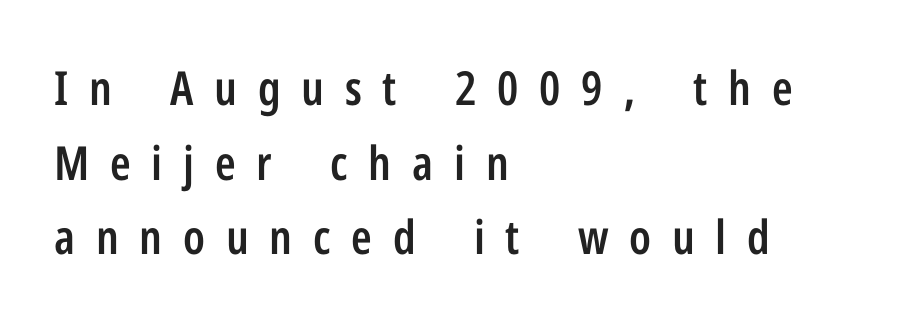
Q: Is the text bold? A: Semi-bold.
Q: Is the text italic (slanted)? A: No, it is upright.
Q: Is the typeface a serif or a sans-serif typeface? A: Sans-serif.
Q: Is the text underlined? A: No.
Q: How is the paragraph aligned? A: Left-aligned.
Q: Is the spacing between letters normal or unusually wide? A: Unusually wide.
Q: Is the spacing between lines tight, normal or loose? A: Normal.
Q: Width (condensed, normal, or wide)? A: Condensed.
Q: Stroke contrast? A: Low.
Q: x-height? A: Medium.
Q: Monospaced? A: No.
